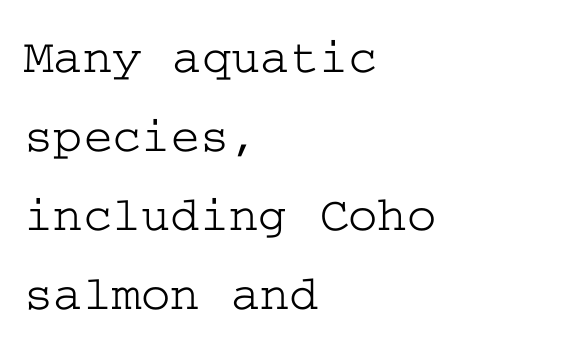
Q: Is the text italic (slanted)? A: No, it is upright.
Q: Is the typeface a serif or a sans-serif typeface? A: Serif.
Q: Is the text underlined? A: No.
Q: How is the paragraph aligned? A: Left-aligned.
Q: Is the spacing between letters normal or unusually wide? A: Normal.
Q: Is the spacing between lines tight, normal or loose? A: Normal.
Q: Width (condensed, normal, or wide)? A: Wide.
Q: Stroke contrast? A: Low.
Q: x-height? A: Medium.
